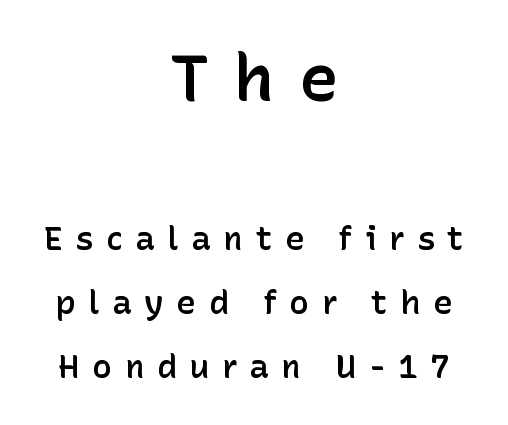
The image shows 66 px semibold sans-serif type, upright; set centered, loose line spacing (1.93x), unusually wide letter spacing (+0.38 em), not underlined; the first (top) block is 2.0x larger; low stroke contrast and a medium x-height.
